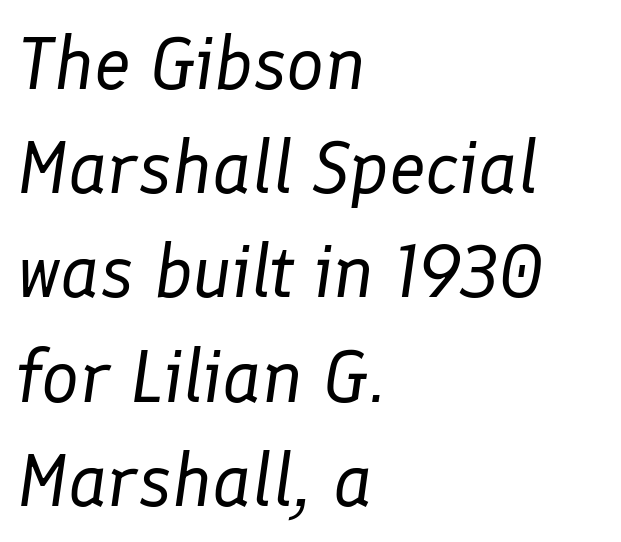
{"italic": "yes", "lean": "right", "slant_degrees": 8, "bold": "no", "weight": "regular", "width": "normal", "stroke_contrast": "low", "x_height": "medium", "monospaced": "no", "underline": "no", "align": "left", "line_spacing": "normal", "line_spacing_ratio": 1.39, "letter_spacing": "normal", "letter_spacing_em": 0.0, "glyph_px": 75}
